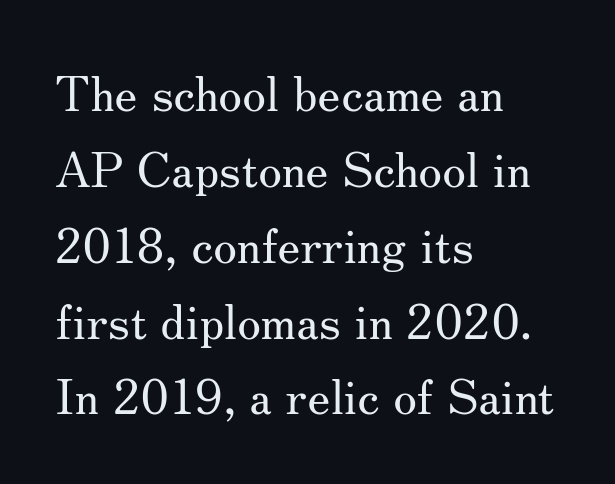
The image shows 48 px regular-weight serif type, upright; set left-aligned, normal line spacing (1.58x), normal letter spacing, not underlined; medium stroke contrast and a small x-height.
